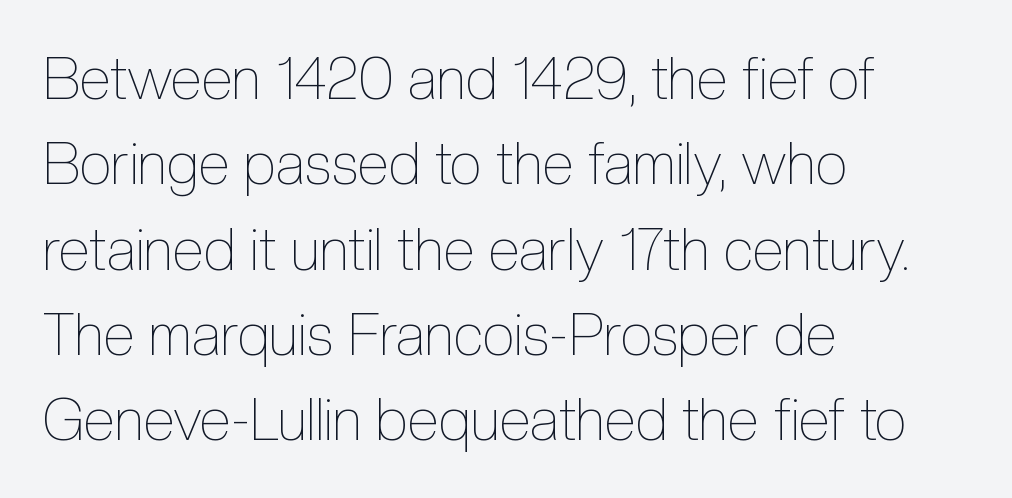
The passage shown is not underscored anywhere. One-word summary of the alignment: left. No italicization has been applied; the sample stays upright. The font is comparable to plain body text, perhaps lighter.
